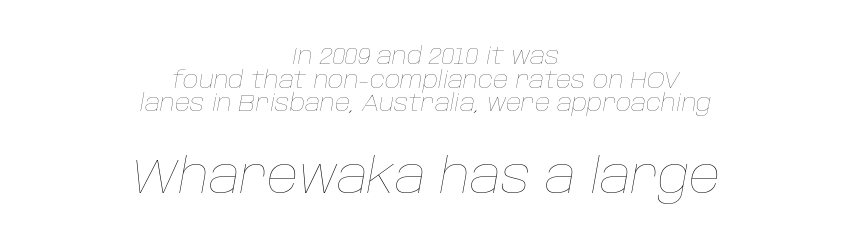
Q: Is the text bold? A: No.
Q: Is the text italic (slanted)? A: Yes, it leans right by about 10 degrees.
Q: Is the text underlined? A: No.
Q: How is the paragraph aligned? A: Centered.
Q: Is the spacing between letters normal or unusually wide? A: Normal.
Q: Is the spacing between lines tight, normal or loose? A: Tight.
Q: Which block of text is set in a larger size, the first (top) or the second (bottom)? A: The second (bottom) one.
Q: Width (condensed, normal, or wide)? A: Normal.
Q: Stroke contrast? A: Low.
Q: x-height? A: Large.
Q: Monospaced? A: No.
